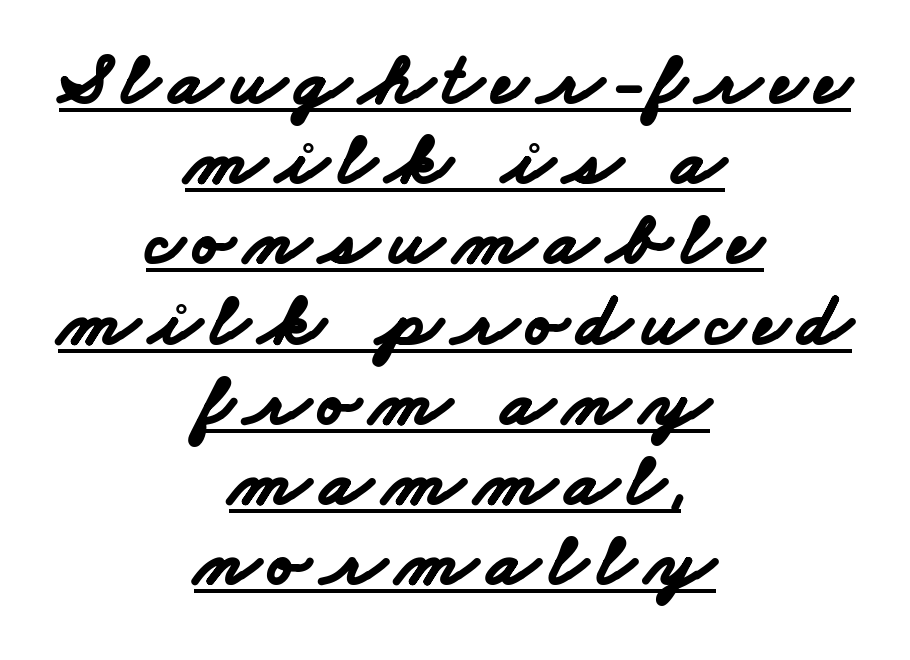
Q: Is the text bold? A: Yes.
Q: Is the typeface a serif or a sans-serif typeface? A: Sans-serif.
Q: Is the text underlined? A: Yes.
Q: How is the paragraph aligned? A: Centered.
Q: Is the spacing between lines tight, normal or loose? A: Tight.
Q: Width (condensed, normal, or wide)? A: Wide.
Q: Stroke contrast? A: Low.
Q: x-height? A: Small.
Q: Monospaced? A: No.
